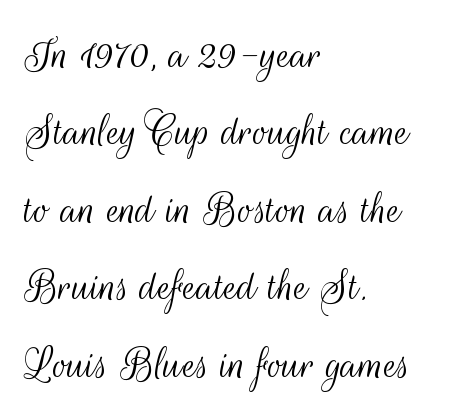
The image shows 49 px light, condensed sans-serif type; set left-aligned, normal line spacing (1.58x), normal letter spacing, not underlined; medium stroke contrast and a small x-height.
